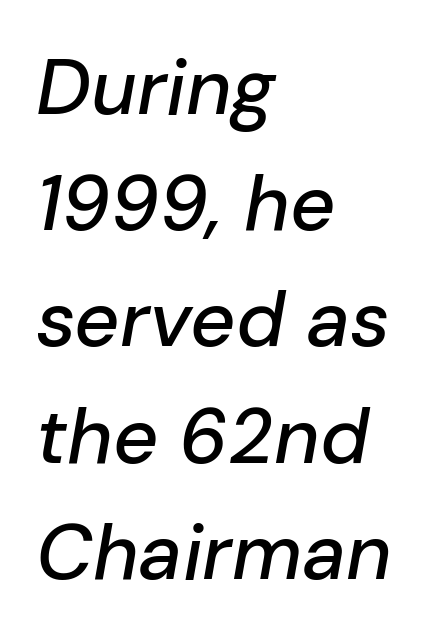
The image shows 78 px text type, italic (leaning right); set left-aligned, normal line spacing (1.49x), normal letter spacing, not underlined; low stroke contrast and a medium x-height.
